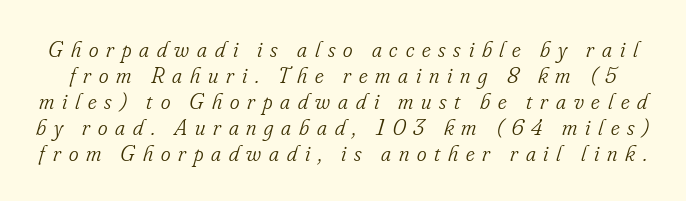
Underlining? Definitely not there. The tracking reads as deliberately expanded to a designer's eye. The designer dialed line spacing down below the default. Is the stroke heavy? The answer is a plain regular-or-lighter. Does the lettering tilt? It does — this is italic.
